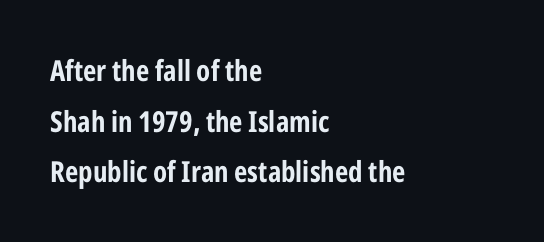
The image shows 29 px bold, condensed sans-serif type, upright; set left-aligned, line spacing 1.75x, normal letter spacing, not underlined; low stroke contrast and a medium x-height.
